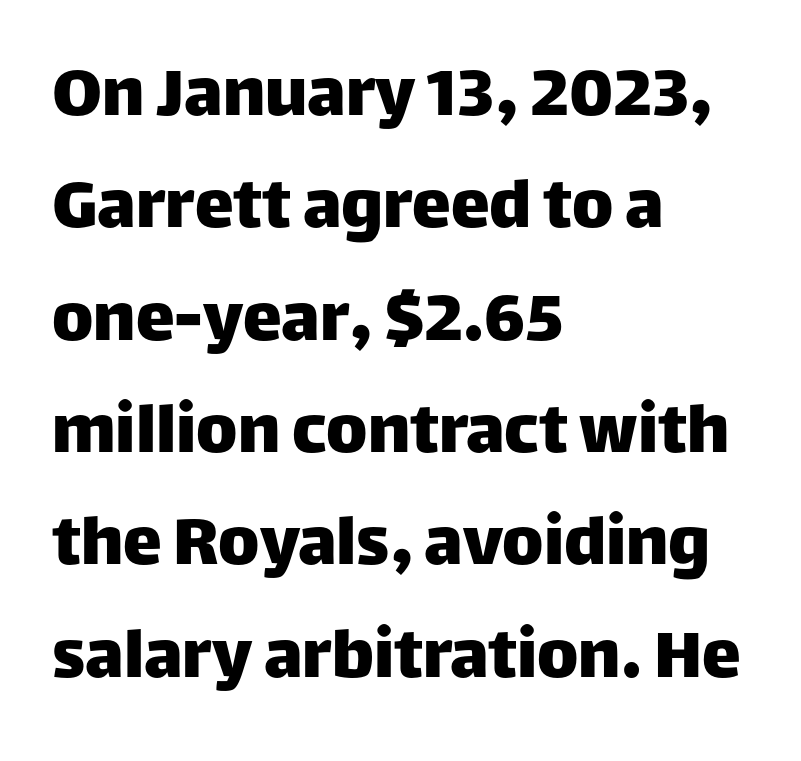
The image shows 78 px sans-serif type, upright; set left-aligned, normal line spacing (1.44x), normal letter spacing, not underlined; low stroke contrast and a large x-height.
